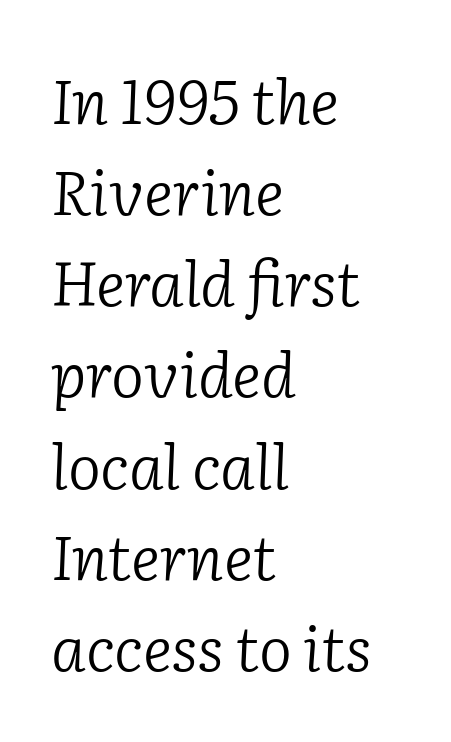
{"serif": "yes", "italic": "yes", "lean": "right", "slant_degrees": 2, "bold": "no", "weight": "light", "width": "normal", "stroke_contrast": "low", "x_height": "medium", "monospaced": "no", "underline": "no", "align": "left", "line_spacing": "normal", "line_spacing_ratio": 1.47, "letter_spacing": "normal", "letter_spacing_em": 0.0, "glyph_px": 62}
